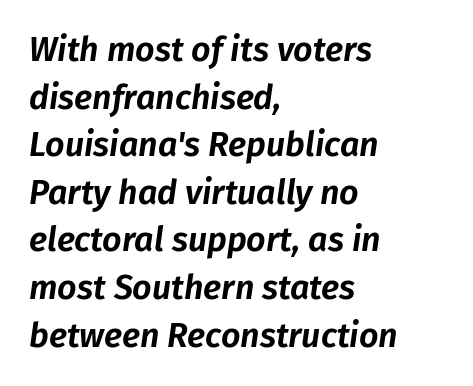
{"italic": "yes", "lean": "right", "slant_degrees": 8, "width": "normal", "stroke_contrast": "low", "x_height": "medium", "monospaced": "no", "underline": "no", "align": "left", "line_spacing": "normal", "line_spacing_ratio": 1.4, "letter_spacing": "normal", "letter_spacing_em": 0.0, "glyph_px": 34}
